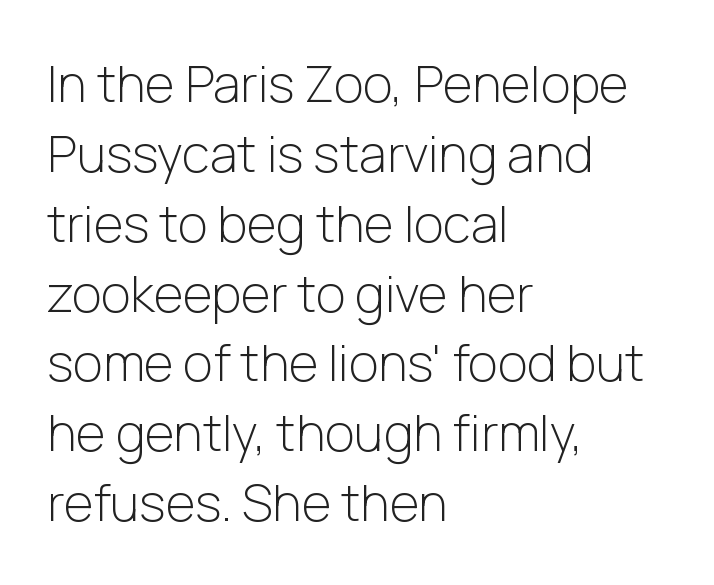
The image shows 51 px light sans-serif type, upright; set left-aligned, normal line spacing (1.37x), normal letter spacing, not underlined; low stroke contrast and a medium x-height.
